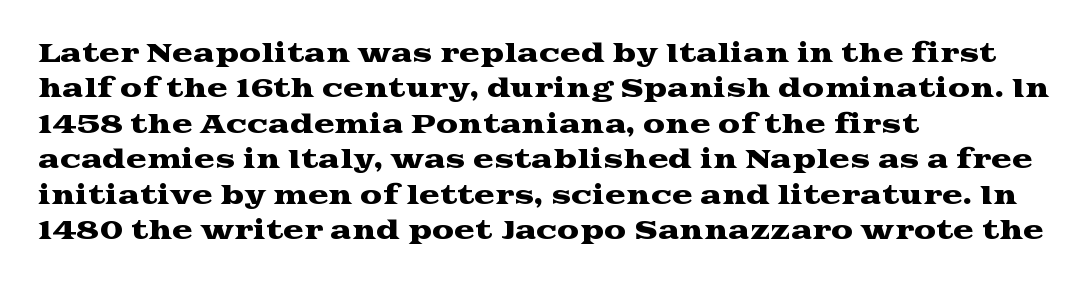
The line texture is even and compact thanks to regular tracking. Glance below the letters and you will spot only blank space. It's the straight-up-and-down kind of type. Each line starts at the same left margin while the right side varies. Reading down the column, the eye jumps a familiar distance to each next line.
